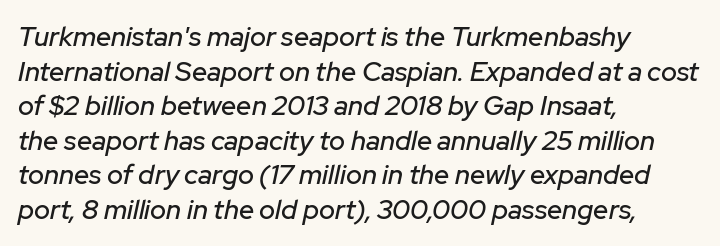
Q: Is the text italic (slanted)? A: Yes, it leans right by about 12 degrees.
Q: Is the text underlined? A: No.
Q: How is the paragraph aligned? A: Left-aligned.
Q: Is the spacing between letters normal or unusually wide? A: Normal.
Q: Is the spacing between lines tight, normal or loose? A: Normal.
